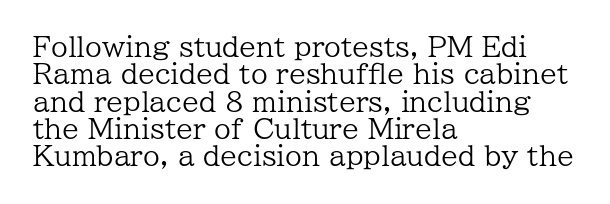
The baseline area is clear. This is the regular roman posture of the typeface. Leading: reduced. The characters are drawn with everyday or finer stroke widths. Typeset ragged right — the left edge is the straight one.
